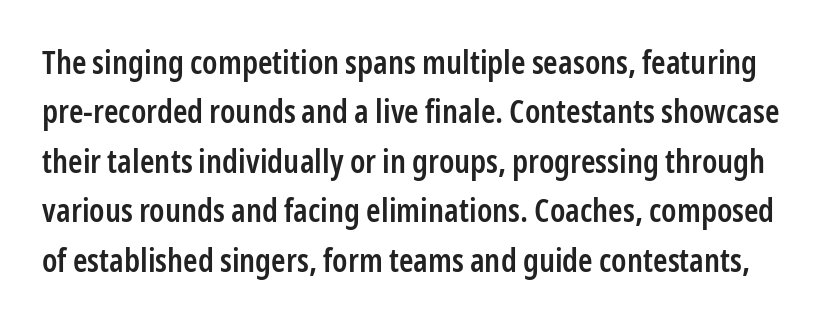
The image shows 33 px semibold, condensed sans-serif type, upright; set normal line spacing (1.5x), normal letter spacing, not underlined; low stroke contrast and a medium x-height.
